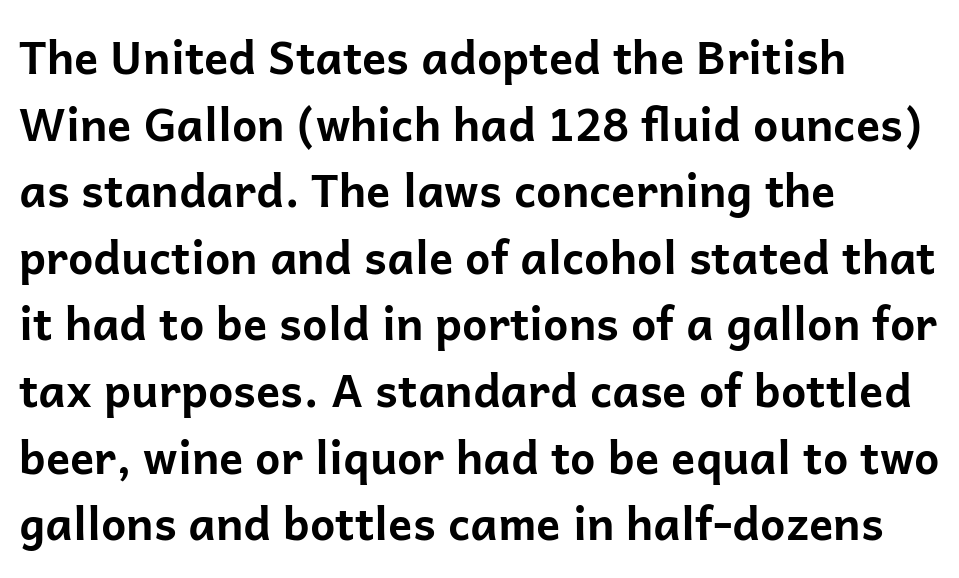
{"serif": "no", "italic": "no", "bold": "yes", "weight": "bold", "width": "normal", "stroke_contrast": "low", "x_height": "medium", "monospaced": "no", "underline": "no", "align": "left", "line_spacing": "normal", "line_spacing_ratio": 1.48, "letter_spacing": "normal", "letter_spacing_em": 0.0, "glyph_px": 45}
